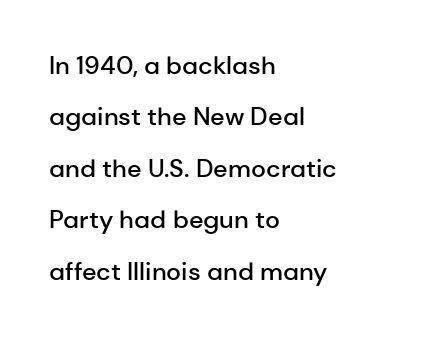
Moderately thickened strokes mark this as semibold type. One-word summary of the alignment: left. Letter spacing: default. Letters rest on an invisible, unmarked baseline. Leading: increased.
